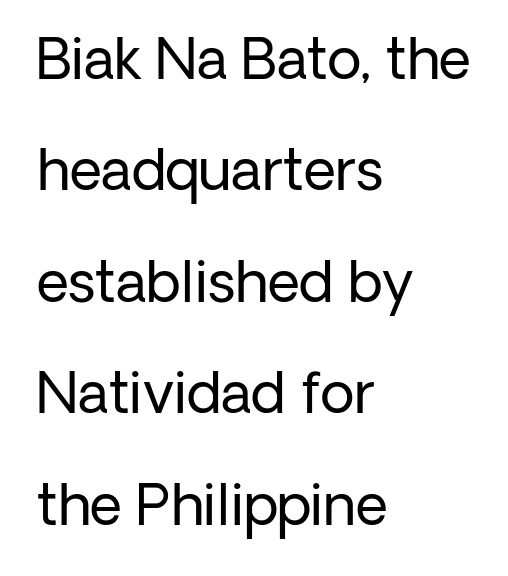
Letters rest on an invisible, unmarked baseline. There is no visible air inserted between adjacent glyphs. Each new line begins a long way beneath the previous one. Do the characters align in a grid? No, the font is proportional. These glyphs show unthickened strokes, regular width or finer. The ragged edge is on the right, which tells us the setting is flush left.
